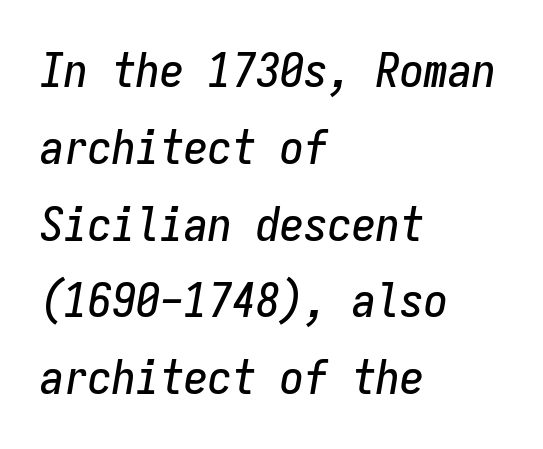
{"italic": "yes", "lean": "right", "slant_degrees": 9, "width": "condensed", "stroke_contrast": "low", "x_height": "medium", "monospaced": "yes", "underline": "no", "align": "left", "line_spacing": "normal", "line_spacing_ratio": 1.6, "letter_spacing": "normal", "letter_spacing_em": 0.0, "glyph_px": 48}
